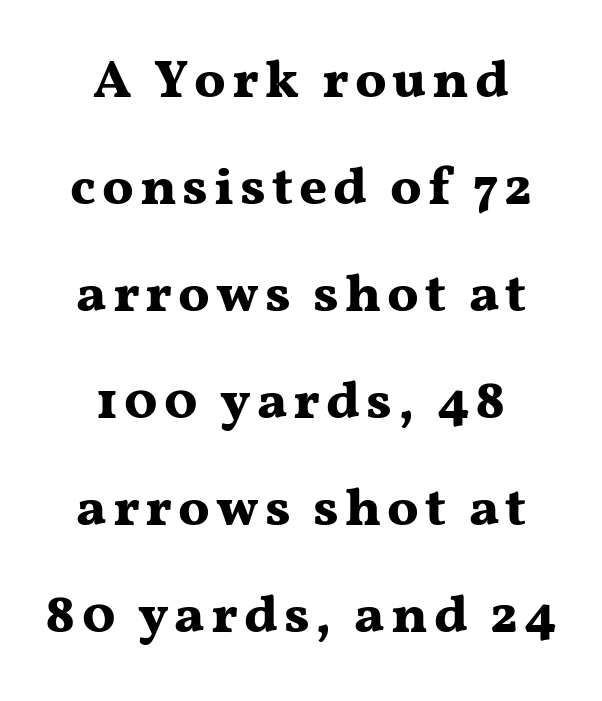
Q: Is the text bold? A: Yes.
Q: Is the text italic (slanted)? A: No, it is upright.
Q: Is the typeface a serif or a sans-serif typeface? A: Serif.
Q: Is the text underlined? A: No.
Q: How is the paragraph aligned? A: Centered.
Q: Is the spacing between lines tight, normal or loose? A: Loose.
Q: Width (condensed, normal, or wide)? A: Wide.
Q: Stroke contrast? A: Medium.
Q: x-height? A: Medium.
Q: Monospaced? A: No.
